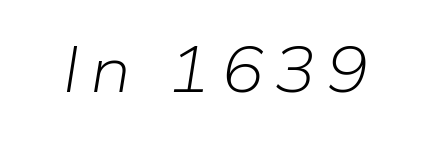
The image shows 64 px light type, italic (leaning right); set not underlined; low stroke contrast and a medium x-height.
